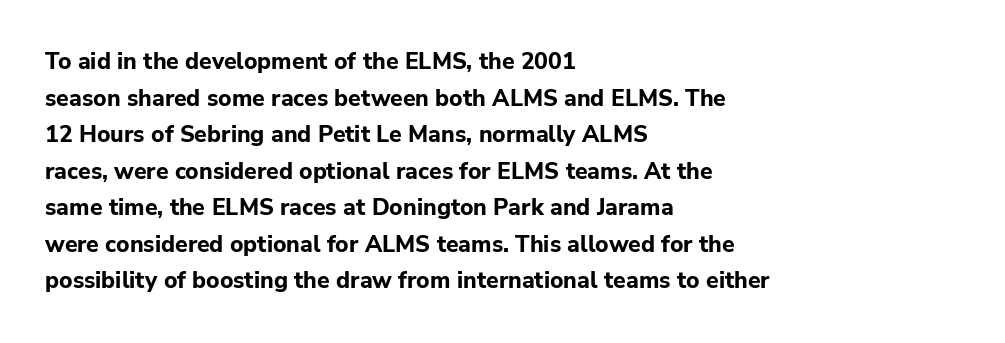
Visually the block forms a straight wall on the left and a jagged coastline on the right. The letters are bold, with thick, heavy strokes. The gap between lines stays unmarked. This sample keeps an unexceptional amount of space between lines. The horizontal fit of the characters is conventional and even. Vertical strokes here are truly vertical.
